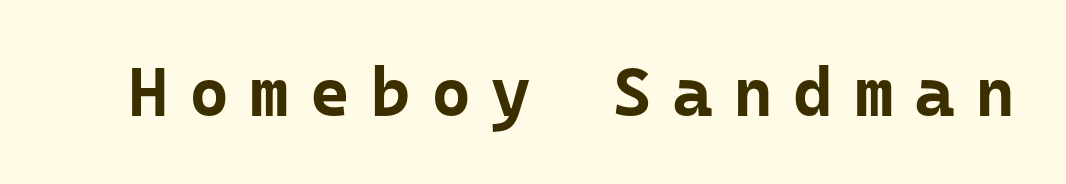
The image shows 69 px bold sans-serif type, upright, monospaced; set unusually wide letter spacing (+0.29 em), not underlined; low stroke contrast and a medium x-height.
